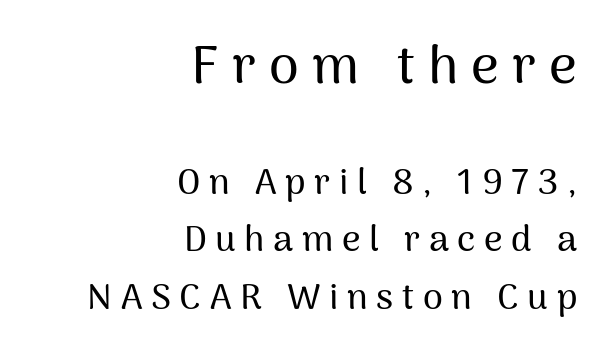
Q: Is the text italic (slanted)? A: No, it is upright.
Q: Is the typeface a serif or a sans-serif typeface? A: Sans-serif.
Q: Is the text underlined? A: No.
Q: How is the paragraph aligned? A: Right-aligned.
Q: Is the spacing between letters normal or unusually wide? A: Unusually wide.
Q: Is the spacing between lines tight, normal or loose? A: Normal.
Q: Which block of text is set in a larger size, the first (top) or the second (bottom)? A: The first (top) one.
Q: Width (condensed, normal, or wide)? A: Normal.
Q: Stroke contrast? A: Medium.
Q: x-height? A: Medium.
Q: Monospaced? A: No.
